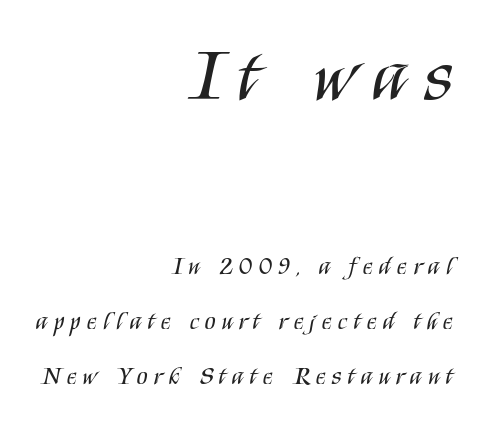
{"serif": "no", "bold": "no", "weight": "regular", "width": "condensed", "stroke_contrast": "medium", "x_height": "large", "monospaced": "no", "underline": "no", "align": "right", "line_spacing": "loose", "line_spacing_ratio": 2.19, "letter_spacing": "wide", "letter_spacing_em": 0.26, "larger_block": "first", "size_ratio": 2.96, "glyph_px": 74}
